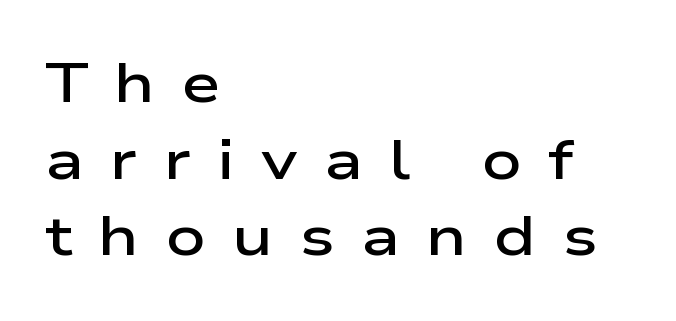
Posture: straight, roman, zero tilt. What stands out about the letter spacing? Its width — letters are far apart. Horizontal bands of white between lines are of average thickness. Font category for this specimen: sans-serif.
